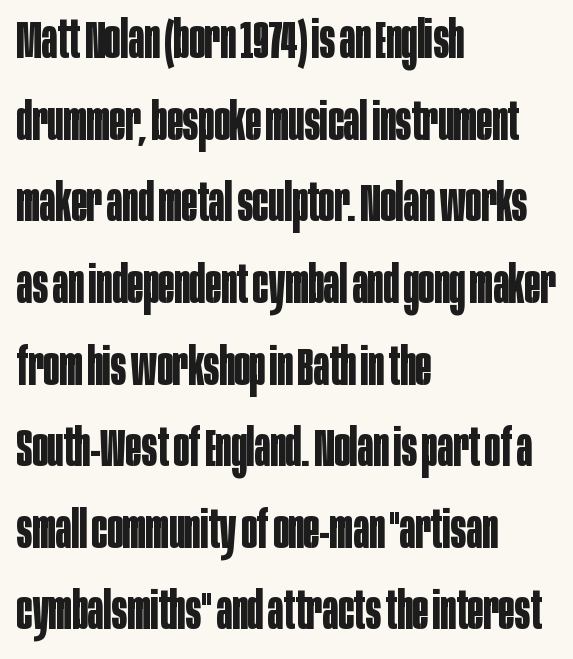
{"serif": "no", "italic": "no", "bold": "yes", "weight": "bold", "width": "condensed", "stroke_contrast": "low", "x_height": "large", "monospaced": "no", "underline": "no", "align": "left", "line_spacing": "normal", "line_spacing_ratio": 1.57, "letter_spacing": "normal", "letter_spacing_em": 0.0, "glyph_px": 52}
